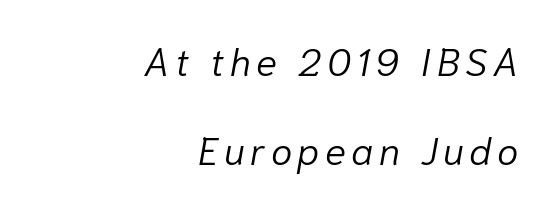
Q: Is the text bold? A: No.
Q: Is the text italic (slanted)? A: Yes, it leans right by about 10 degrees.
Q: Is the text underlined? A: No.
Q: How is the paragraph aligned? A: Right-aligned.
Q: Is the spacing between lines tight, normal or loose? A: Loose.
Q: Width (condensed, normal, or wide)? A: Normal.
Q: Stroke contrast? A: Low.
Q: x-height? A: Medium.
Q: Monospaced? A: No.
